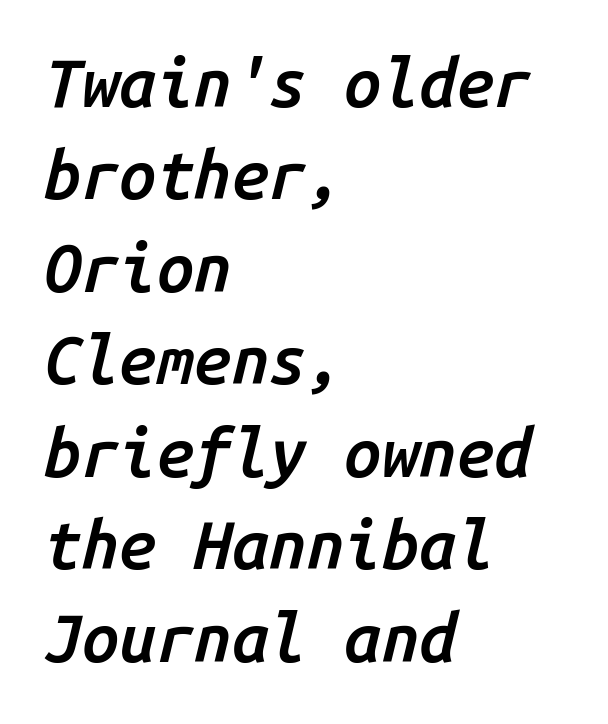
Q: Is the text bold? A: Semi-bold.
Q: Is the text italic (slanted)? A: Yes, it leans right by about 14 degrees.
Q: Is the text underlined? A: No.
Q: How is the paragraph aligned? A: Left-aligned.
Q: Is the spacing between letters normal or unusually wide? A: Normal.
Q: Is the spacing between lines tight, normal or loose? A: Normal.
Q: Width (condensed, normal, or wide)? A: Normal.
Q: Stroke contrast? A: Low.
Q: x-height? A: Medium.
Q: Monospaced? A: Yes.
